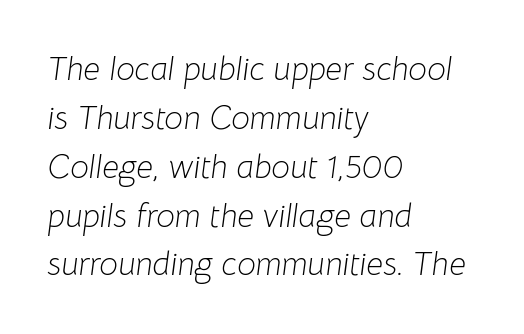
The image shows 33 px light type, italic (leaning right); set left-aligned, normal line spacing (1.48x), normal letter spacing, not underlined; low stroke contrast and a medium x-height.
